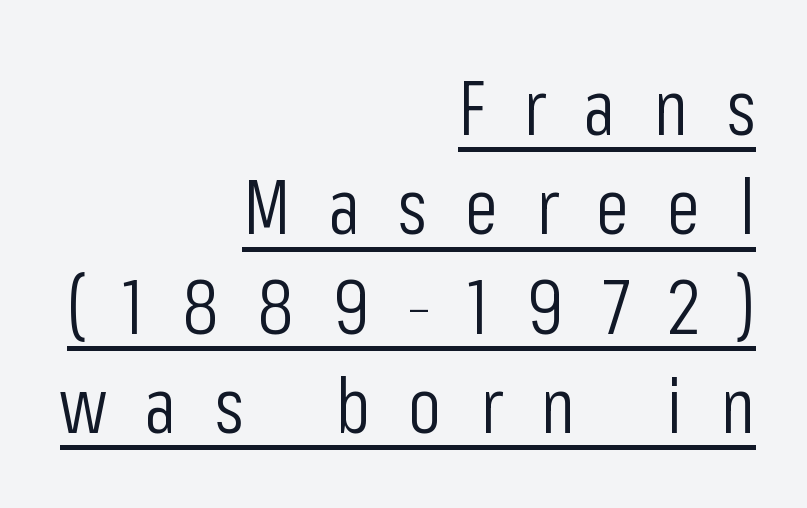
Check where the strokes stop: nothing finishes them off — pure sans. The strokes are not fattened; the text isn't bold. Reading down the block, your eye finds every line finishing at a fixed right position. The passage shown stacks its lines at a standard gap.
